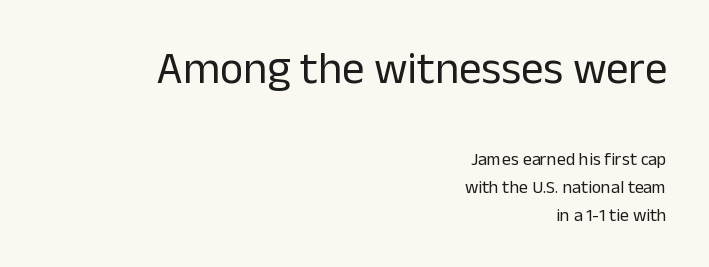
The image shows 45 px regular-weight sans-serif type, upright; set right-aligned, normal line spacing (1.55x), normal letter spacing, not underlined; the first (top) block is 2.5x larger; low stroke contrast and a medium x-height.
